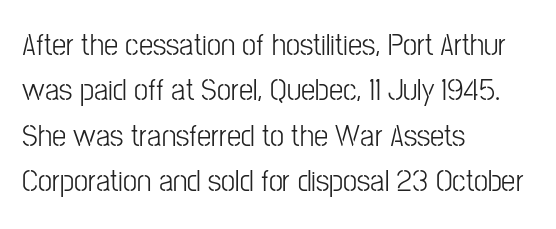
The image shows 32 px light, condensed sans-serif type, upright; set left-aligned, normal line spacing (1.42x), normal letter spacing, not underlined; low stroke contrast and a medium x-height.
